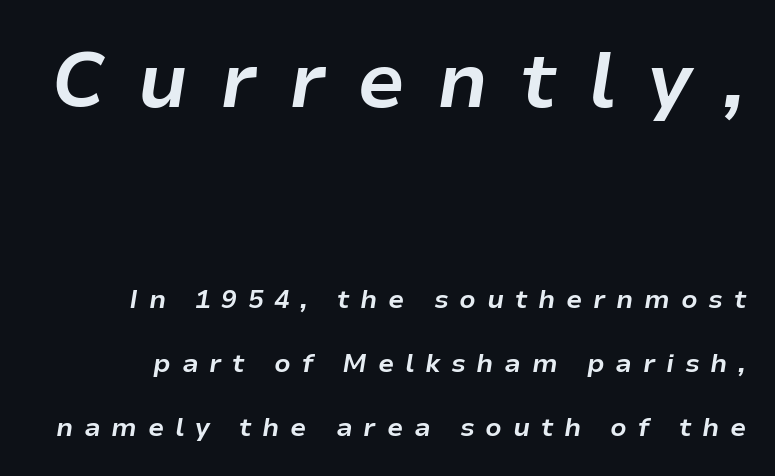
The image shows 77 px bold type, italic (leaning right); set loose line spacing (2.47x), unusually wide letter spacing (+0.41 em), not underlined; the first (top) block is 2.96x larger; low stroke contrast and a medium x-height.
